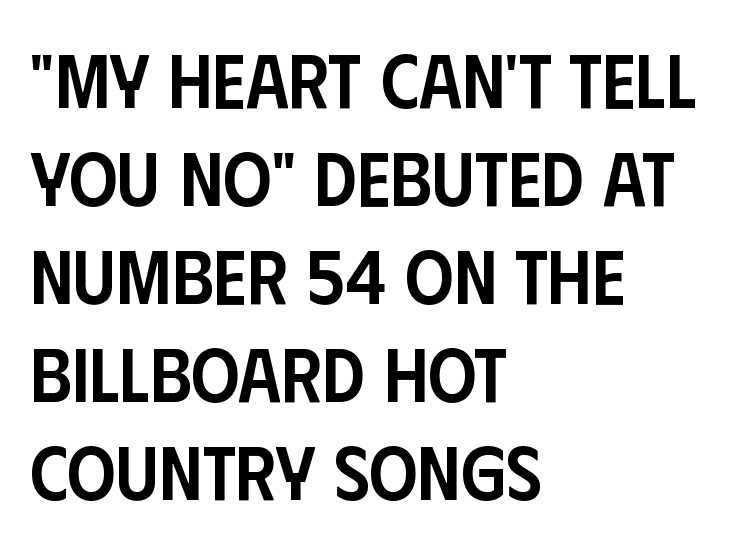
The image shows 76 px semibold, condensed sans-serif type, upright; set left-aligned, normal line spacing (1.29x), normal letter spacing, not underlined; low stroke contrast and a large x-height.
